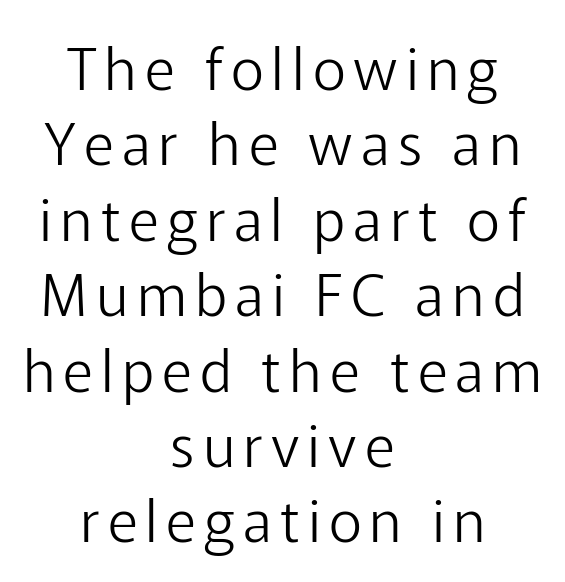
Vertical stems look standard width or narrower in stroke. If you folded the block vertically in half, each line would mirror itself in length. The line-height multiplier appears to be the usual default. Looks like regular typesetting: each glyph gets only the width it needs.
